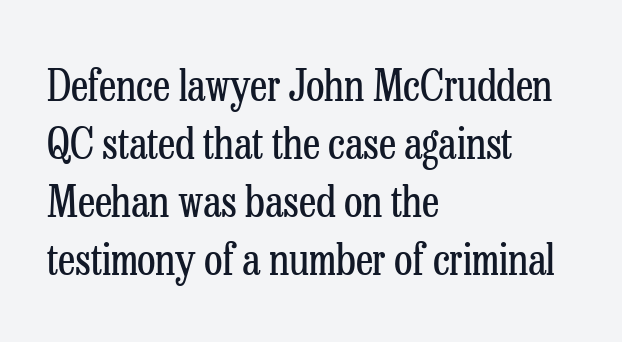
{"serif": "yes", "italic": "no", "bold": "no", "weight": "regular", "width": "condensed", "stroke_contrast": "low", "x_height": "medium", "monospaced": "no", "underline": "no", "align": "left", "line_spacing": "normal", "line_spacing_ratio": 1.35, "letter_spacing": "normal", "letter_spacing_em": 0.0, "glyph_px": 43}
